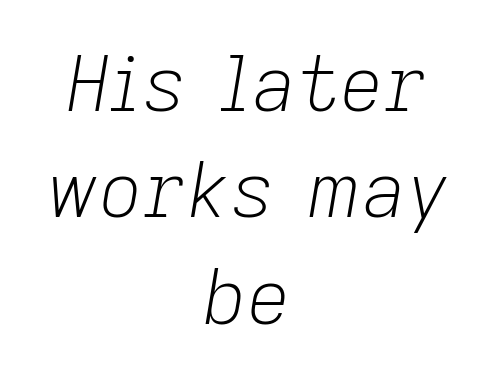
The image shows 76 px light type, italic (leaning right); set centered, normal line spacing (1.4x), normal letter spacing, not underlined; low stroke contrast and a medium x-height.
